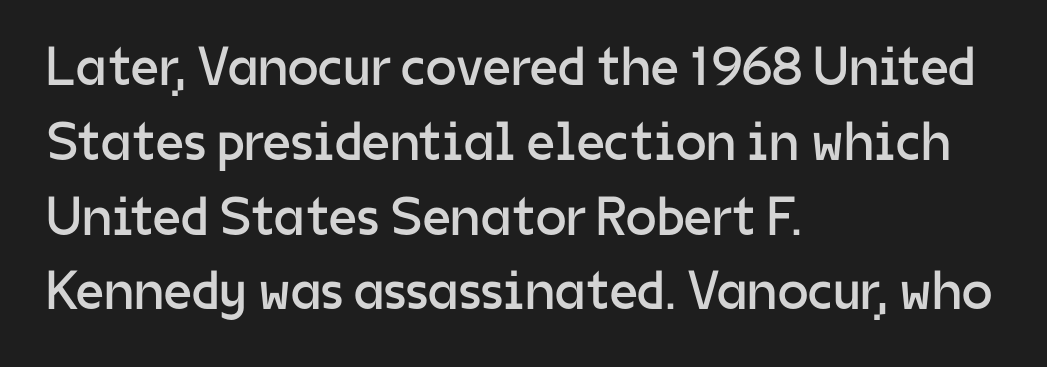
Each letter keeps its own natural width here, so spacing adapts to shape. Descender tails drop into unmarked territory. The paragraph shown leans on its left margin. On a weight scale, this lands at 450 or below.
